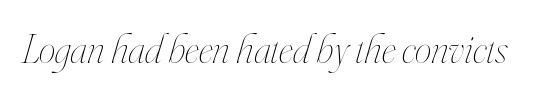
Q: Is the text bold? A: No.
Q: Is the text italic (slanted)? A: Yes, it leans right by about 16 degrees.
Q: Is the text underlined? A: No.
Q: Is the spacing between letters normal or unusually wide? A: Normal.
Q: Width (condensed, normal, or wide)? A: Condensed.
Q: Stroke contrast? A: High.
Q: x-height? A: Small.
Q: Monospaced? A: No.
